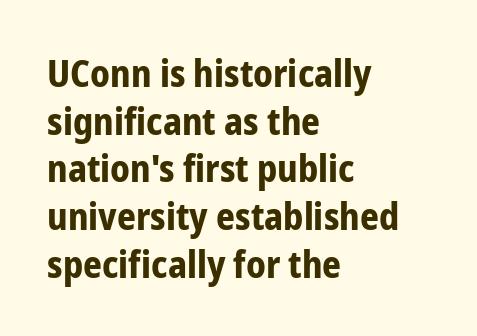
Its strokes are broad and dark, the hallmark of bold type. Has an underline been added? It has not. You could not count columns in this text — the font is proportionally spaced. Line beginnings align vertically; line endings do not. The letters stand upright; this is a roman face. Nothing unusual about the tracking: characters are spaced as the font intends.
